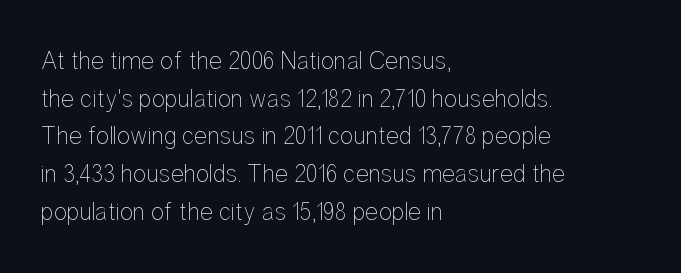
The image shows 25 px text type, upright; set left-aligned, normal line spacing (1.51x), normal letter spacing, not underlined.
